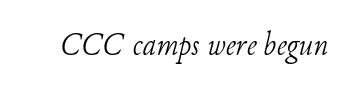
The words here are not underlined. The cut favours lightness, reaching ordinary text weight at its darkest. How are the letters spaced? Ordinarily, with no added tracking. The passage shown is typed in a proportional face where columns would drift.
